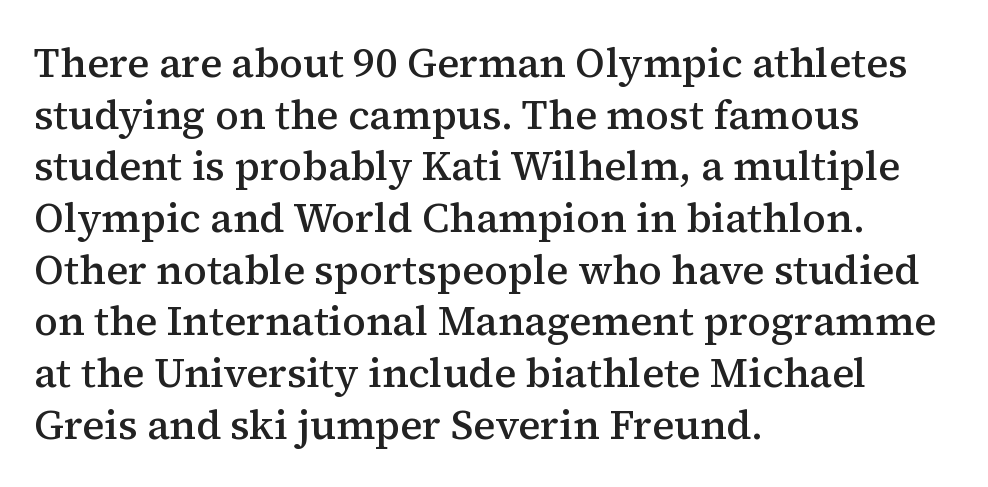
{"serif": "yes", "italic": "no", "bold": "semi", "weight": "semibold", "width": "normal", "stroke_contrast": "medium", "x_height": "medium", "monospaced": "no", "underline": "no", "align": "left", "line_spacing": "normal", "line_spacing_ratio": 1.26, "letter_spacing": "normal", "letter_spacing_em": 0.0, "glyph_px": 41}
